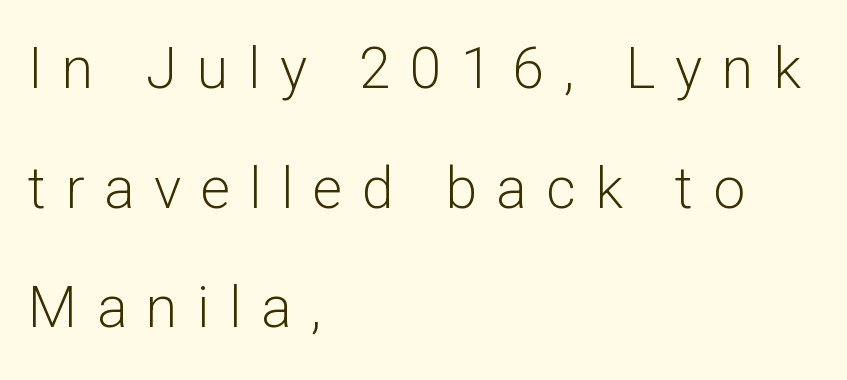
Q: Is the text bold? A: No.
Q: Is the text italic (slanted)? A: No, it is upright.
Q: Is the typeface a serif or a sans-serif typeface? A: Sans-serif.
Q: Is the text underlined? A: No.
Q: How is the paragraph aligned? A: Left-aligned.
Q: Is the spacing between letters normal or unusually wide? A: Unusually wide.
Q: Is the spacing between lines tight, normal or loose? A: Loose.
Q: Width (condensed, normal, or wide)? A: Normal.
Q: Stroke contrast? A: Low.
Q: x-height? A: Medium.
Q: Monospaced? A: No.
